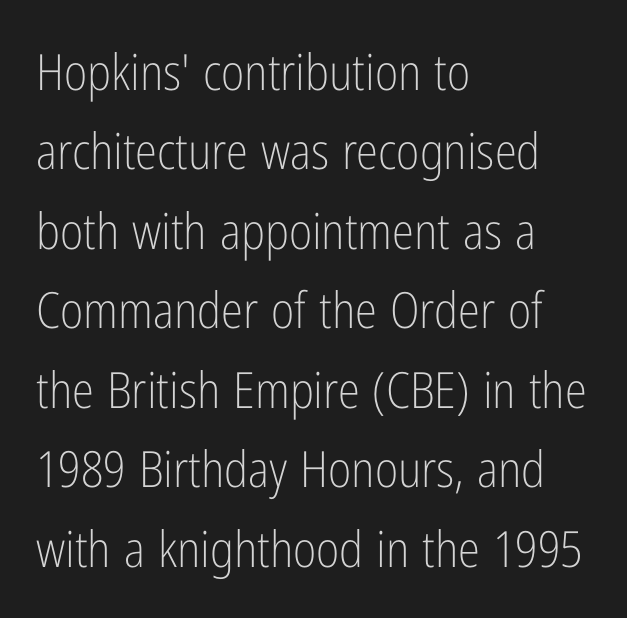
{"serif": "no", "italic": "no", "bold": "no", "weight": "light", "width": "condensed", "stroke_contrast": "low", "x_height": "medium", "monospaced": "no", "underline": "no", "align": "left", "line_spacing": "normal", "line_spacing_ratio": 1.59, "letter_spacing": "normal", "letter_spacing_em": 0.0, "glyph_px": 50}
